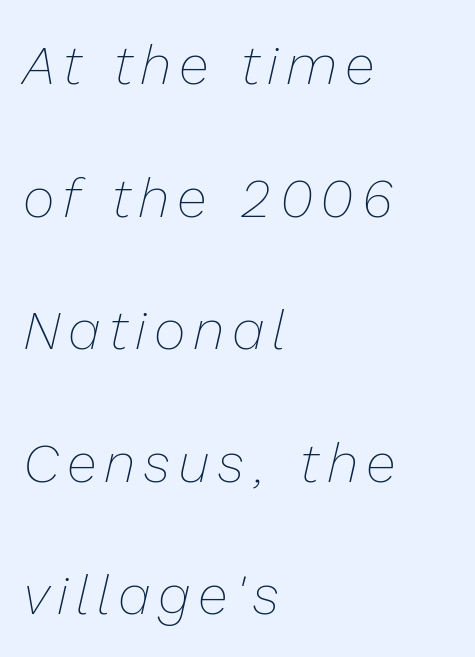
{"italic": "yes", "lean": "right", "slant_degrees": 13, "bold": "no", "weight": "thin", "width": "normal", "stroke_contrast": "low", "x_height": "medium", "monospaced": "no", "underline": "no", "align": "left", "line_spacing": "loose", "line_spacing_ratio": 2.41, "glyph_px": 55}
